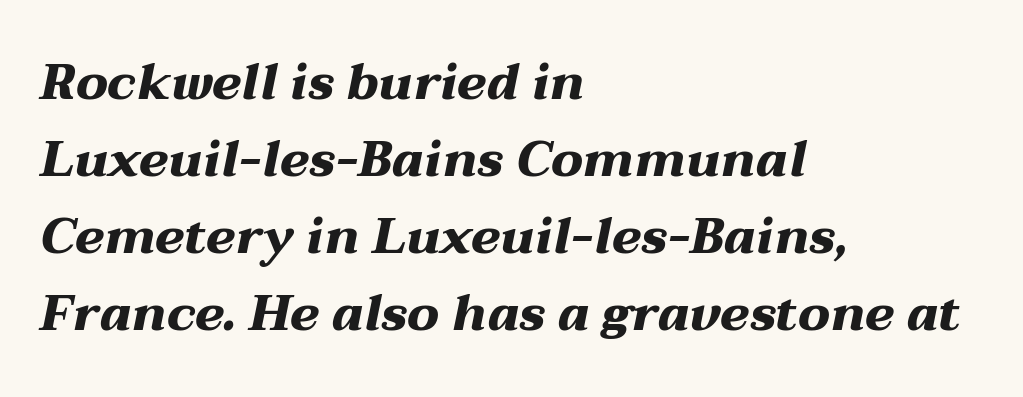
{"italic": "yes", "lean": "right", "slant_degrees": 12, "bold": "yes", "weight": "heavy", "width": "wide", "stroke_contrast": "medium", "x_height": "medium", "monospaced": "no", "underline": "no", "align": "left", "line_spacing": "normal", "line_spacing_ratio": 1.54, "letter_spacing": "normal", "letter_spacing_em": 0.0, "glyph_px": 50}
